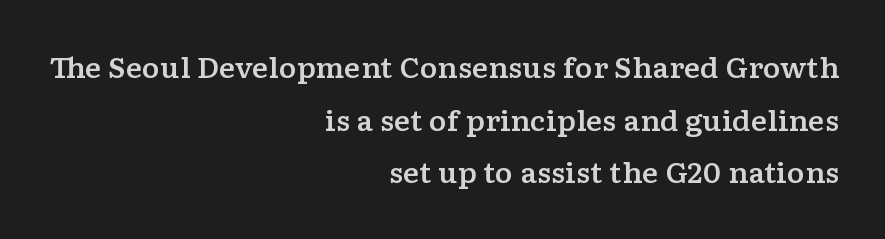
Q: Is the text italic (slanted)? A: No, it is upright.
Q: Is the text underlined? A: No.
Q: How is the paragraph aligned? A: Right-aligned.
Q: Is the spacing between letters normal or unusually wide? A: Normal.
Q: Is the spacing between lines tight, normal or loose? A: Loose.
